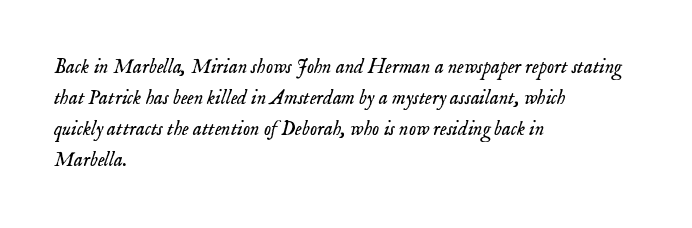
Heft: none added — not bold. Quick note: italic. In terms of letterspacing, this is plain default setting. Check under the words: just untouched page.
